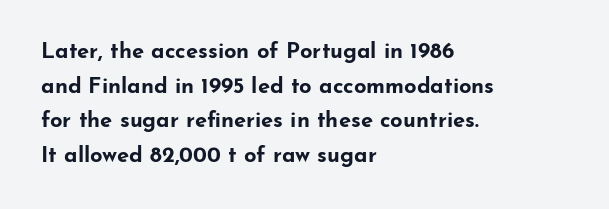
This sample uses an upright cut, with every glyph sitting square on the baseline. Whoever set this chose a conventional vertical rhythm. Students, note that the glyphs here touch the page at normal intervals. Strokes here are thick enough to call this a true bold.
